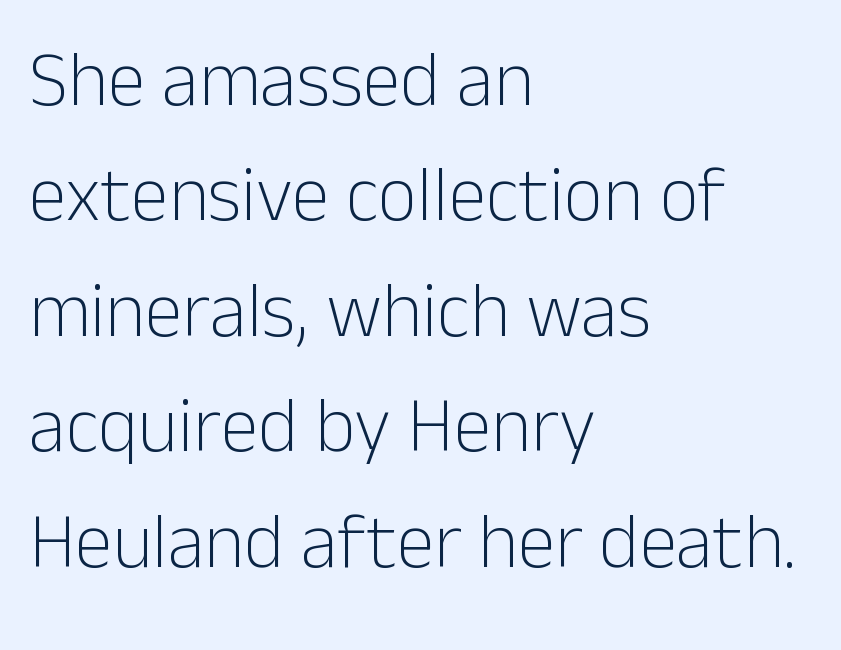
{"serif": "no", "italic": "no", "bold": "no", "weight": "light", "width": "normal", "stroke_contrast": "low", "x_height": "medium", "monospaced": "no", "underline": "no", "align": "left", "line_spacing": "normal", "line_spacing_ratio": 1.5, "letter_spacing": "normal", "letter_spacing_em": 0.0, "glyph_px": 77}
